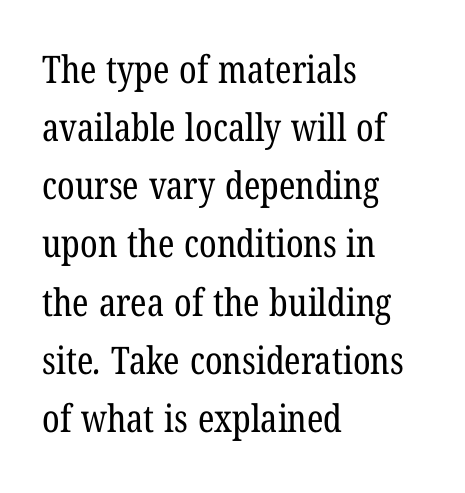
{"serif": "yes", "bold": "no", "weight": "regular", "width": "condensed", "stroke_contrast": "low", "x_height": "medium", "monospaced": "no", "underline": "no", "align": "left", "line_spacing": "normal", "line_spacing_ratio": 1.53, "letter_spacing": "normal", "letter_spacing_em": 0.0, "glyph_px": 38}
